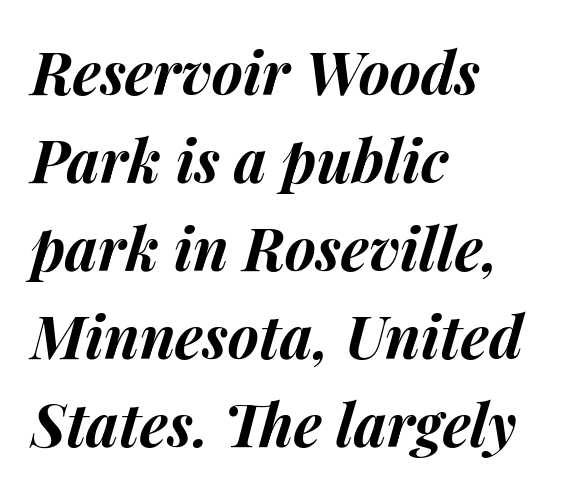
The image shows 59 px bold type, italic (leaning right); set left-aligned, normal line spacing (1.49x), normal letter spacing, not underlined; medium stroke contrast and a medium x-height.
